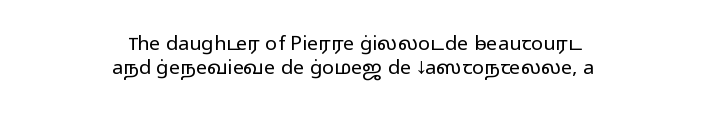
Stems and bowls with no extra thickness — not bold. A roman cut, with each character standing at attention. Underline: absent. Nothing unusual about the tracking: characters are spaced as the font intends. Neither beginnings nor endings align; midpoints do.
